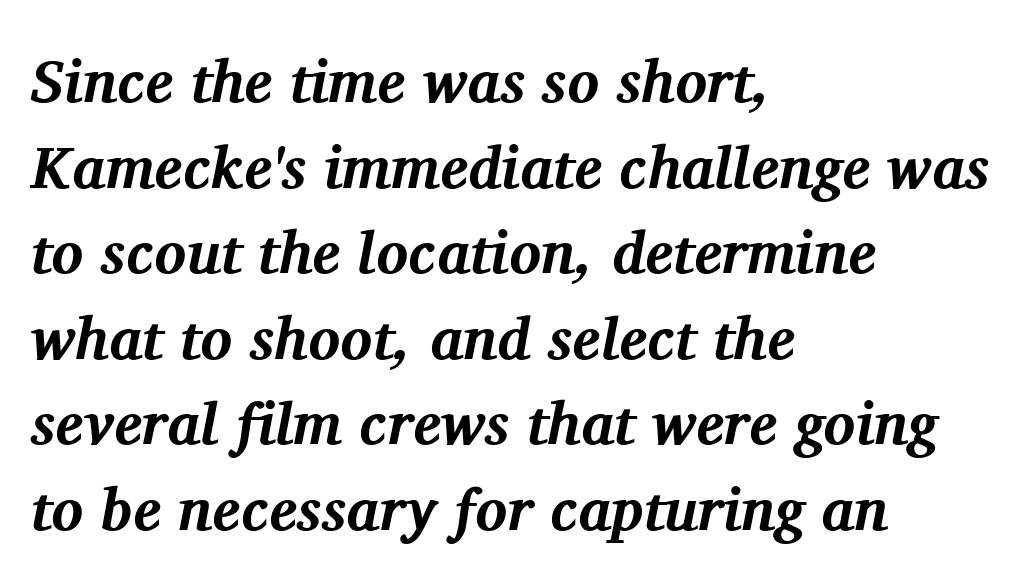
{"serif": "yes", "italic": "yes", "lean": "right", "slant_degrees": 11, "bold": "yes", "weight": "bold", "width": "normal", "stroke_contrast": "medium", "x_height": "medium", "monospaced": "no", "underline": "no", "align": "left", "line_spacing": "normal", "line_spacing_ratio": 1.45, "letter_spacing": "normal", "letter_spacing_em": 0.0, "glyph_px": 59}
